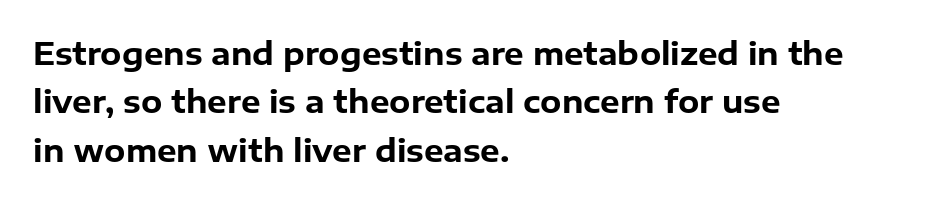
Is this a sans? Yes — the strokes have no serifs. Which margin do the lines hug? The left one — the right edge is uneven. Look at the tracking — it's just the regular setting, nothing added. Has an underline been added? It has not. Each glyph is drawn with heavy, bold strokes. Tall strokes in this sample are plumb rather than angled.
